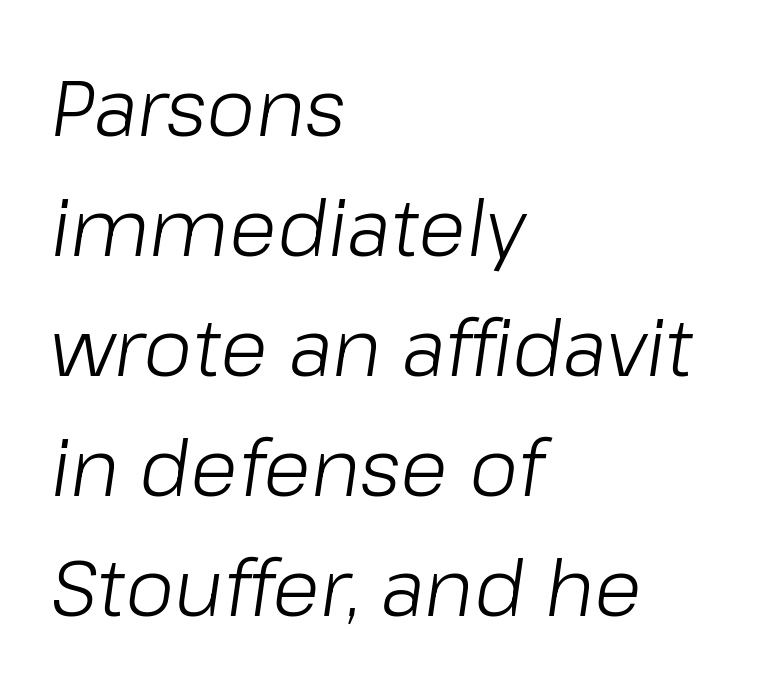
{"italic": "yes", "lean": "right", "slant_degrees": 8, "bold": "no", "weight": "light", "width": "normal", "stroke_contrast": "low", "x_height": "medium", "monospaced": "no", "underline": "no", "align": "left", "line_spacing": "normal", "line_spacing_ratio": 1.52, "letter_spacing": "normal", "letter_spacing_em": 0.0, "glyph_px": 79}
